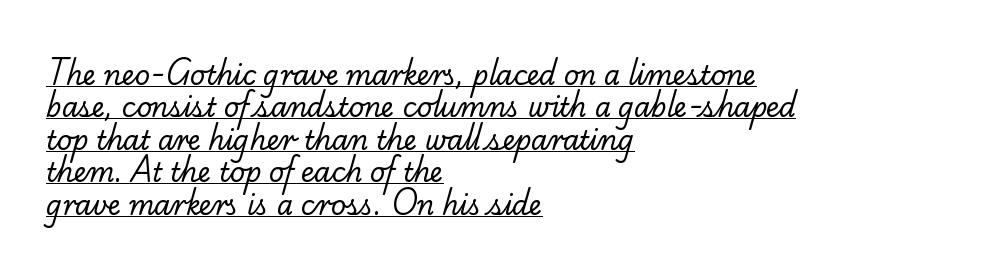
The image shows 26 px text type; set left-aligned, normal line spacing (1.25x), normal letter spacing, underlined.
